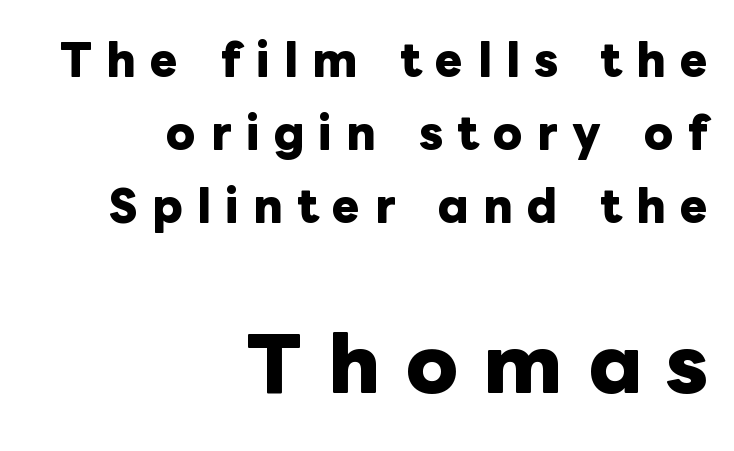
The image shows 74 px heavy type, upright; set right-aligned, line spacing 1.74x, unusually wide letter spacing (+0.34 em), not underlined; the second (bottom) block is 1.76x larger; low stroke contrast and a medium x-height.
